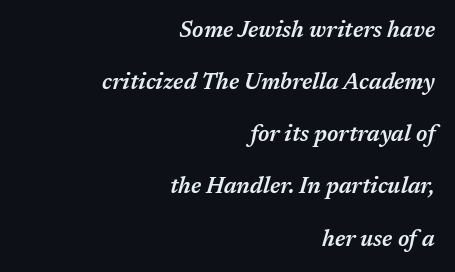
The image shows 22 px text type, italic (leaning right); set right-aligned, loose line spacing (2.37x), normal letter spacing, not underlined.
